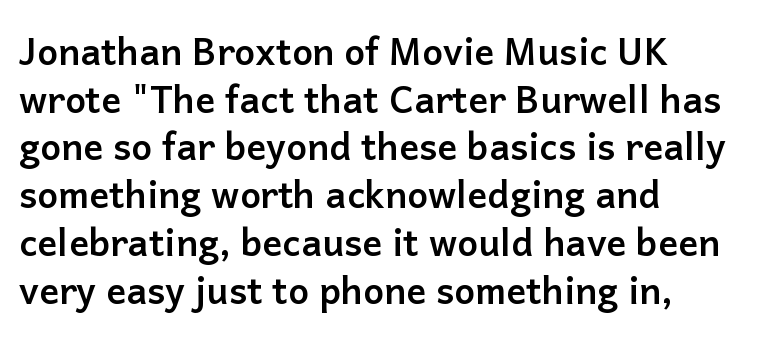
Q: Is the text bold? A: Yes.
Q: Is the text italic (slanted)? A: No, it is upright.
Q: Is the typeface a serif or a sans-serif typeface? A: Sans-serif.
Q: Is the text underlined? A: No.
Q: How is the paragraph aligned? A: Left-aligned.
Q: Is the spacing between letters normal or unusually wide? A: Normal.
Q: Is the spacing between lines tight, normal or loose? A: Normal.
Q: Width (condensed, normal, or wide)? A: Normal.
Q: Stroke contrast? A: Low.
Q: x-height? A: Medium.
Q: Monospaced? A: No.
